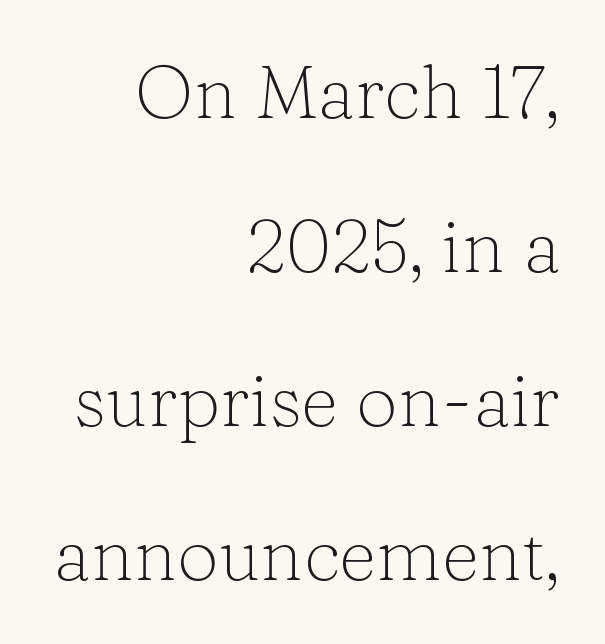
Think of a printed novel: that variable character pitch is what you see here. The letters stand upright; this is a roman face. The face used here is seriffed, in the tradition of book romans. Short note: letters normally spaced. The rag falls on the left side of this text block.
